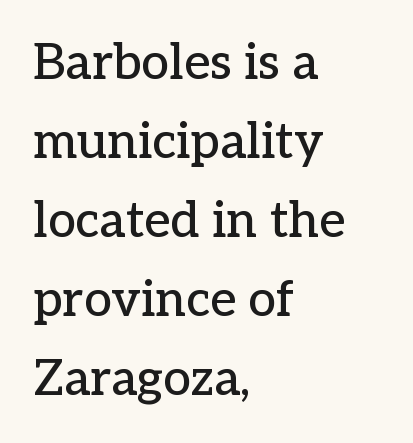
Any mark beneath the type? The region is blank. Typeset ragged right — the left edge is the straight one. Varying glyph widths throughout — classic text-font behaviour. Short note: letters normally spaced.
